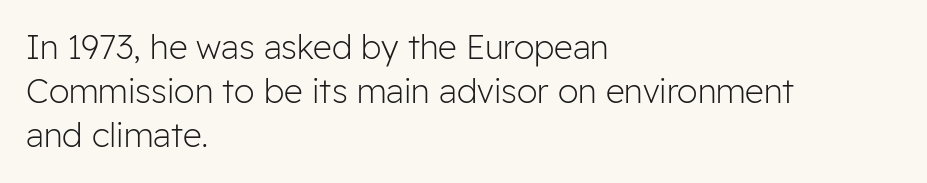
{"serif": "no", "italic": "no", "bold": "no", "weight": "light", "width": "normal", "stroke_contrast": "low", "x_height": "medium", "monospaced": "no", "underline": "no", "align": "left", "line_spacing": "normal", "line_spacing_ratio": 1.34, "letter_spacing": "normal", "letter_spacing_em": 0.0, "glyph_px": 33}
